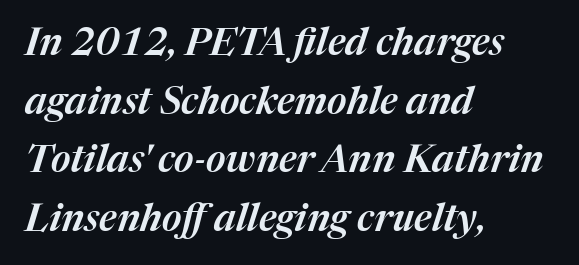
The image shows 38 px text type, italic (leaning right); set left-aligned, normal line spacing (1.54x), normal letter spacing, not underlined; medium stroke contrast and a medium x-height.
